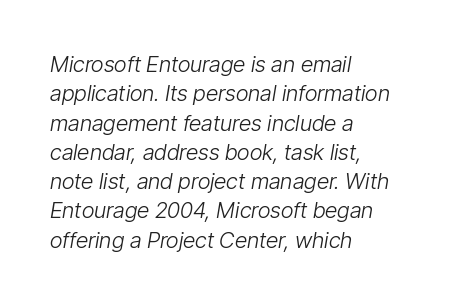
The string is rendered with underlining switched off. The face looks like a standard text weight, possibly lighter. Typeset ragged right — the left edge is the straight one. Quick note: interline space is typical. The tracking reads as untouched default to a designer's eye.
